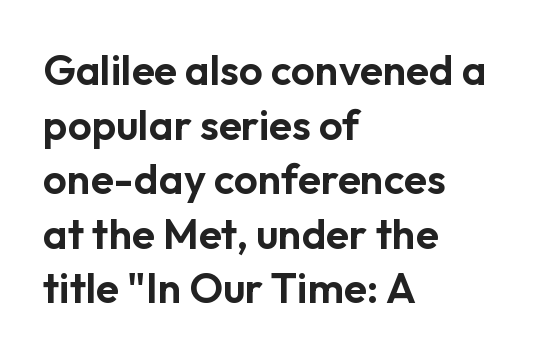
The image shows 42 px sans-serif type, upright; set left-aligned, normal line spacing (1.3x), normal letter spacing, not underlined; low stroke contrast and a medium x-height.
